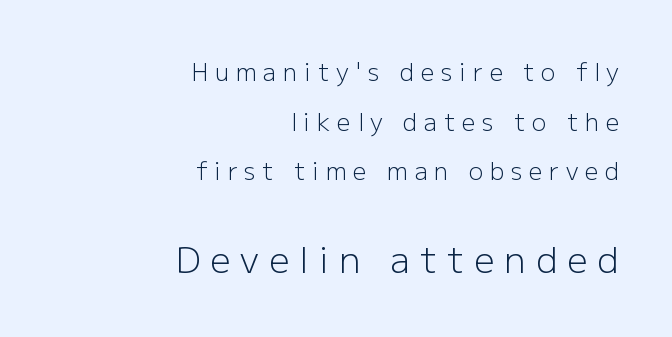
Horizontal bands of white between lines are thick stripes. Leftover space on each line is placed entirely before the opening word. Varying glyph widths throughout — classic text-font behaviour. A quiet, ordinary-to-light weight characterises the typeface. It's the straight-up-and-down kind of type.
